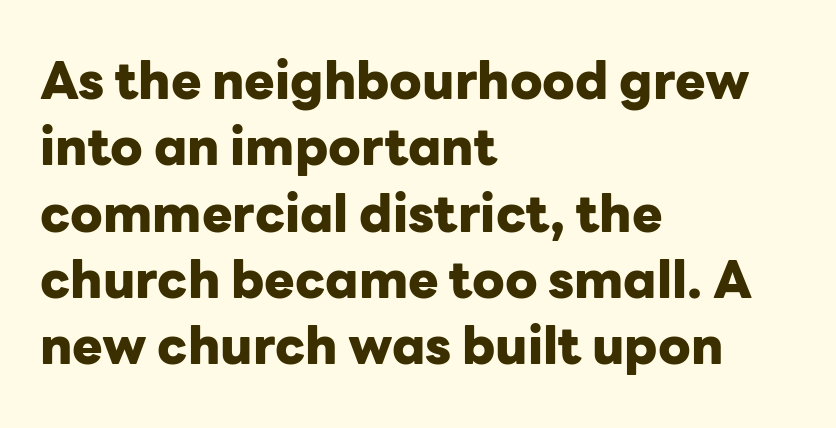
The image shows 51 px heavy sans-serif type, upright; set left-aligned, normal line spacing (1.3x), normal letter spacing, not underlined; low stroke contrast and a medium x-height.
